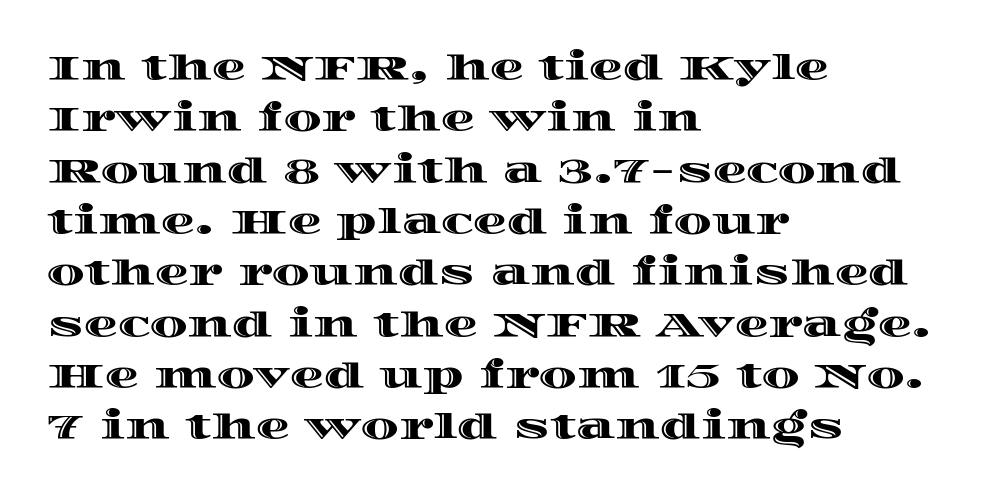
The image shows 34 px wide type, upright; set left-aligned, normal line spacing (1.51x), normal letter spacing, not underlined; a large x-height.
